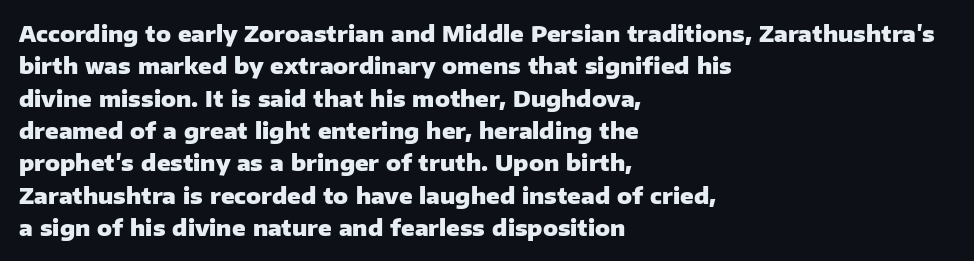
This block has exactly the height ordinary leading produces. A roman cut, with each character standing at attention. Typesetter's note: full bold, strokes at maximum text heaviness. The rendering anchors every line to the left-hand side.
